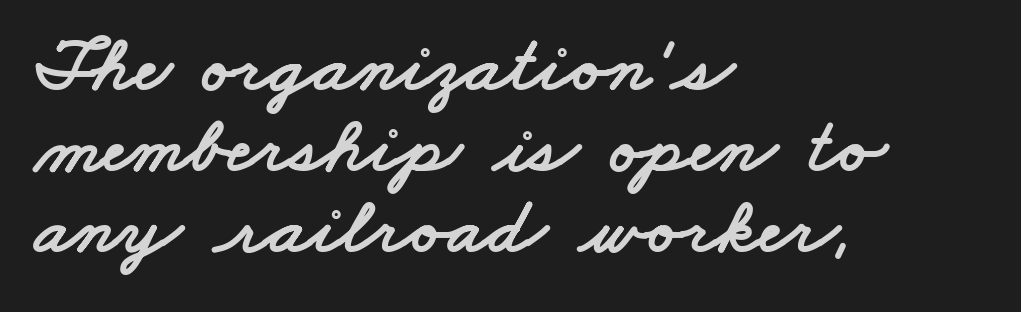
Q: Is the typeface a serif or a sans-serif typeface? A: Sans-serif.
Q: Is the text underlined? A: No.
Q: How is the paragraph aligned? A: Left-aligned.
Q: Is the spacing between letters normal or unusually wide? A: Normal.
Q: Is the spacing between lines tight, normal or loose? A: Tight.
Q: Width (condensed, normal, or wide)? A: Wide.
Q: Stroke contrast? A: Low.
Q: x-height? A: Small.
Q: Monospaced? A: No.
